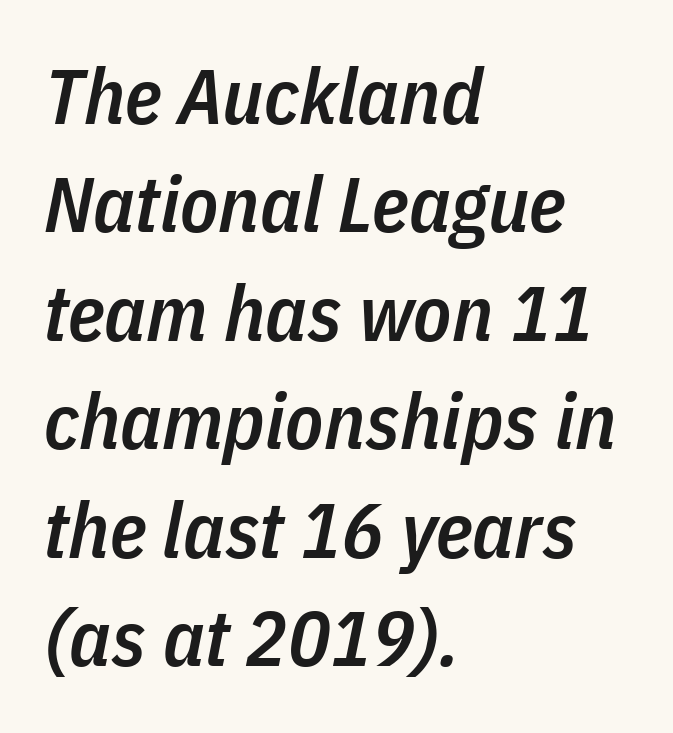
{"italic": "yes", "lean": "right", "slant_degrees": 11, "bold": "semi", "weight": "semibold", "width": "condensed", "stroke_contrast": "low", "x_height": "medium", "monospaced": "no", "underline": "no", "align": "left", "line_spacing": "normal", "line_spacing_ratio": 1.39, "letter_spacing": "normal", "letter_spacing_em": 0.0, "glyph_px": 78}
